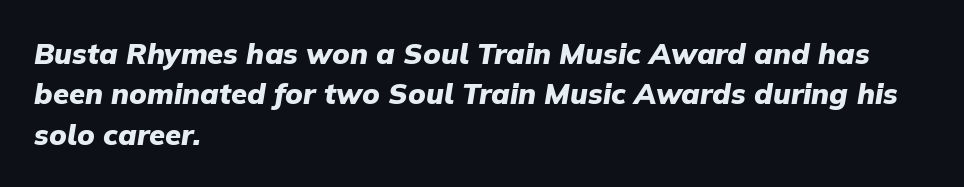
The image shows 29 px heavy type, italic (leaning right); set left-aligned, normal line spacing (1.39x), normal letter spacing, not underlined; low stroke contrast and a medium x-height.
